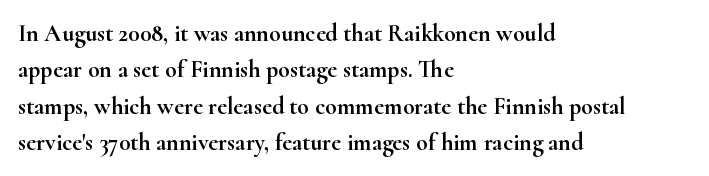
{"italic": "no", "underline": "no", "align": "left", "line_spacing": "normal", "line_spacing_ratio": 1.52, "letter_spacing": "normal", "letter_spacing_em": 0.0, "glyph_px": 24}
